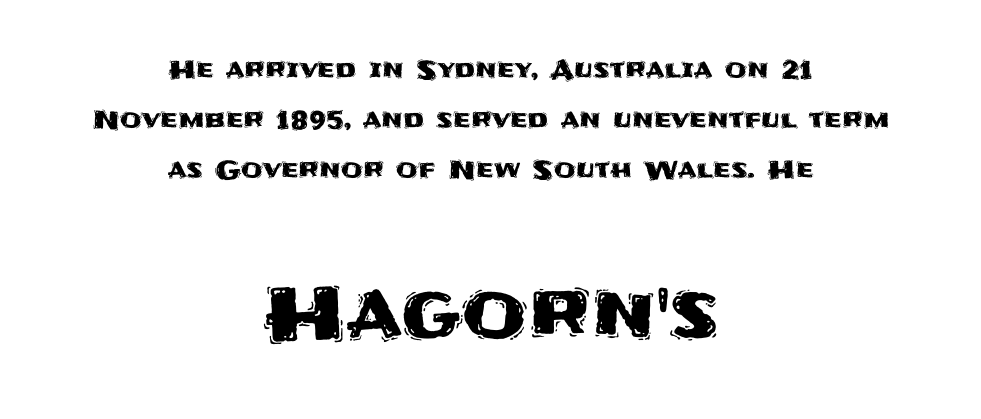
{"serif": "no", "italic": "no", "width": "normal", "stroke_contrast": "medium", "x_height": "large", "monospaced": "no", "underline": "no", "align": "center", "line_spacing": "loose", "line_spacing_ratio": 2.01, "letter_spacing": "normal", "letter_spacing_em": 0.0, "larger_block": "second", "size_ratio": 3.0, "glyph_px": 75}
